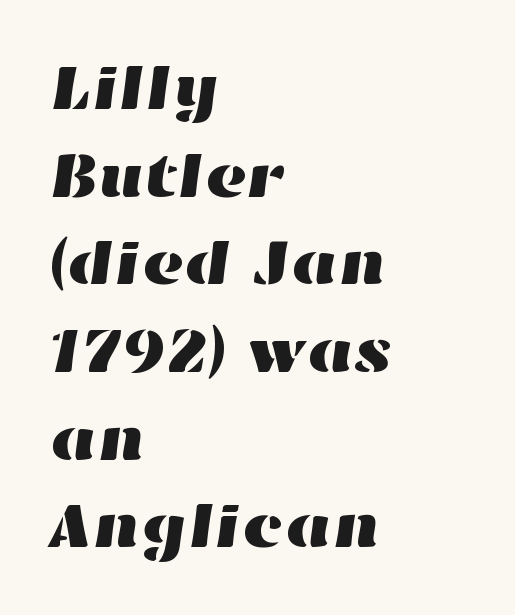
The image shows 64 px wide type; set left-aligned, normal line spacing (1.37x), normal letter spacing, not underlined; high stroke contrast and a medium x-height.
